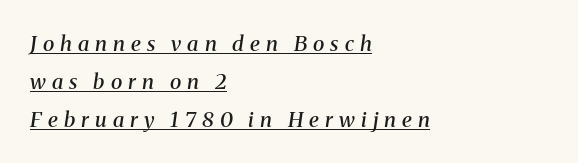
{"italic": "yes", "lean": "right", "slant_degrees": 8, "bold": "semi", "underline": "yes", "align": "left", "line_spacing_ratio": 1.8, "letter_spacing": "wide", "letter_spacing_em": 0.29, "glyph_px": 21}
